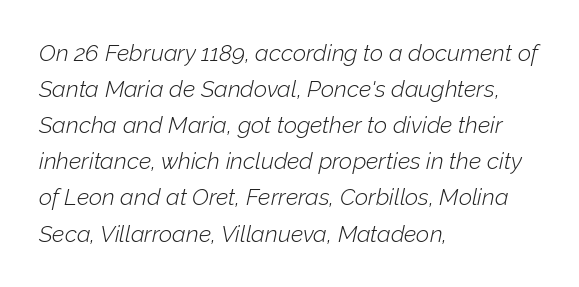
{"italic": "yes", "lean": "right", "slant_degrees": 12, "bold": "no", "underline": "no", "align": "left", "line_spacing": "normal", "line_spacing_ratio": 1.57, "letter_spacing": "normal", "letter_spacing_em": 0.0, "glyph_px": 23}
